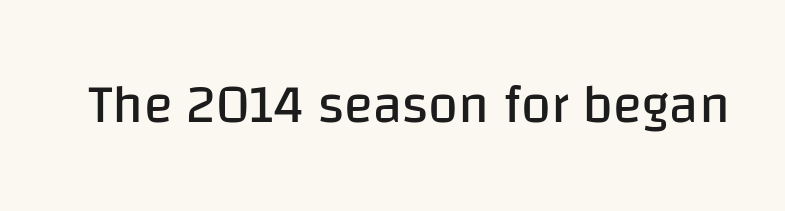
The specimen omits any rule beneath the text block's lines. What stands out about the letter spacing? Nothing — it is the standard amount. Is this a fixed-width face? No — the glyphs have proportional, varying widths. The letters stand straight up with perfectly vertical stems. To sum up the face: it is a sans, with no serifs.
